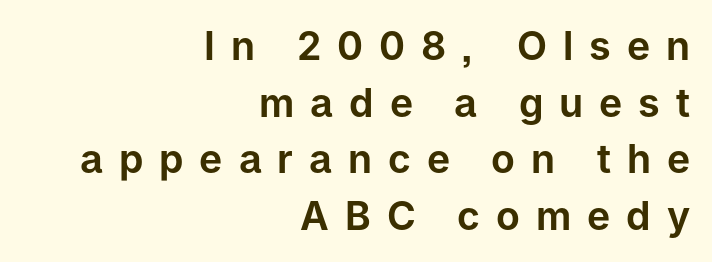
{"serif": "no", "italic": "no", "width": "normal", "stroke_contrast": "low", "x_height": "medium", "monospaced": "no", "underline": "no", "align": "right", "line_spacing": "normal", "line_spacing_ratio": 1.45, "letter_spacing": "wide", "letter_spacing_em": 0.41, "glyph_px": 39}
